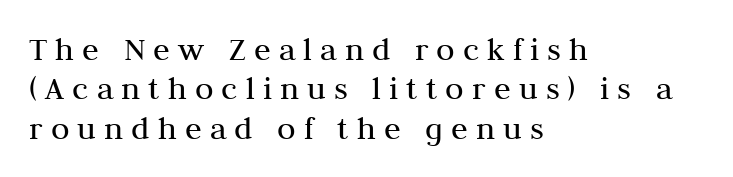
{"serif": "yes", "italic": "no", "bold": "no", "weight": "regular", "width": "normal", "stroke_contrast": "medium", "x_height": "medium", "monospaced": "no", "underline": "no", "align": "left", "line_spacing_ratio": 1.16, "letter_spacing": "wide", "letter_spacing_em": 0.24, "glyph_px": 34}
